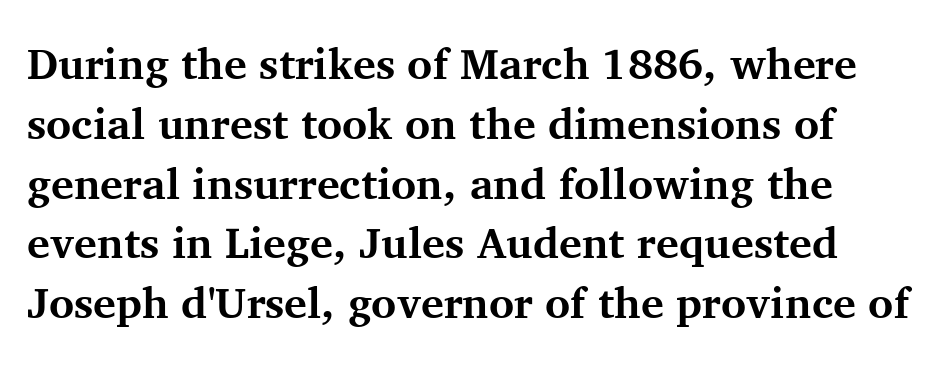
Q: Is the text bold? A: Yes.
Q: Is the text italic (slanted)? A: No, it is upright.
Q: Is the typeface a serif or a sans-serif typeface? A: Serif.
Q: Is the text underlined? A: No.
Q: Is the spacing between letters normal or unusually wide? A: Normal.
Q: Is the spacing between lines tight, normal or loose? A: Normal.
Q: Width (condensed, normal, or wide)? A: Normal.
Q: Stroke contrast? A: Medium.
Q: x-height? A: Medium.
Q: Monospaced? A: No.
